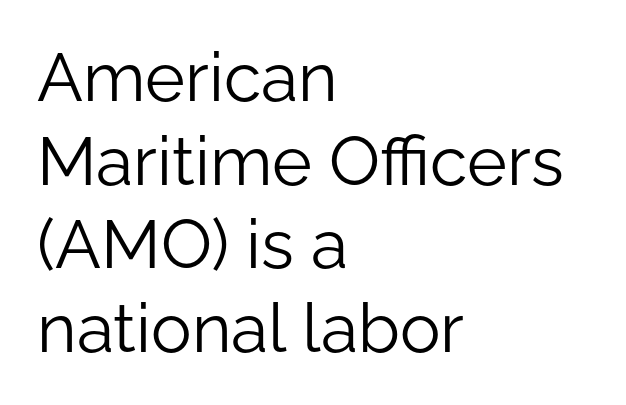
{"serif": "no", "italic": "no", "bold": "no", "weight": "light", "width": "normal", "stroke_contrast": "low", "x_height": "medium", "monospaced": "no", "underline": "no", "align": "left", "line_spacing_ratio": 1.23, "letter_spacing": "normal", "letter_spacing_em": 0.0, "glyph_px": 68}
